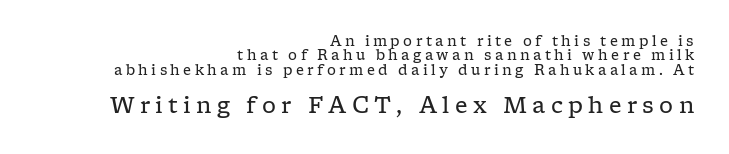
The lettering holds an erect, upright posture throughout. Glance below the letters and you will spot only blank space. Line endings align vertically; line beginnings do not. The letters are spread apart with noticeably loose tracking. The weight tops out at a normal text grade. The passage shown stacks its lines with hardly any gap.
